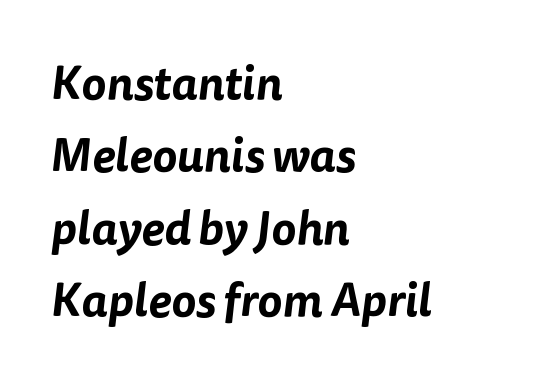
Q: Is the typeface a serif or a sans-serif typeface? A: Sans-serif.
Q: Is the text underlined? A: No.
Q: How is the paragraph aligned? A: Left-aligned.
Q: Is the spacing between letters normal or unusually wide? A: Normal.
Q: Is the spacing between lines tight, normal or loose? A: Normal.
Q: Width (condensed, normal, or wide)? A: Normal.
Q: Stroke contrast? A: Low.
Q: x-height? A: Medium.
Q: Monospaced? A: No.
